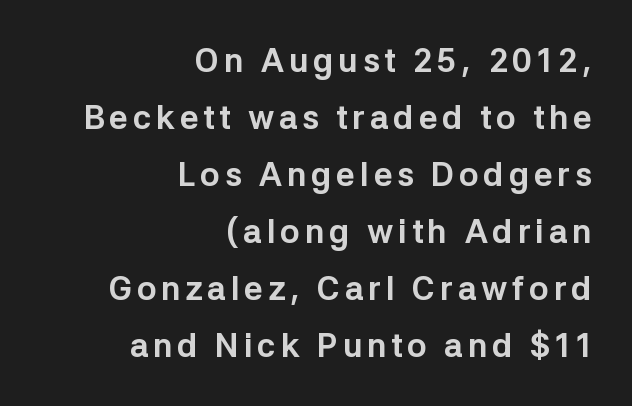
Here the designer chose a conventional face with non-uniform glyph widths. The axis of the letterforms is exactly vertical. Each letter's strokes conclude bluntly, with no projecting serifs. The glyphs are unaccompanied by any horizontal stroke below them. Weight: bold. All the whitespace from short lines collects on the left.
